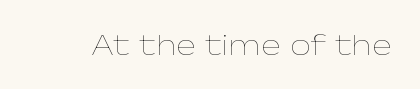
Note the varied advance widths — an 'i' is clearly narrower than an 'm'. Type without underlining. Every stem runs plumb, perpendicular to the baseline. Is this a heavy cut? Hardly; it is regular or lighter. A typesetter would call this zero additional tracking.
